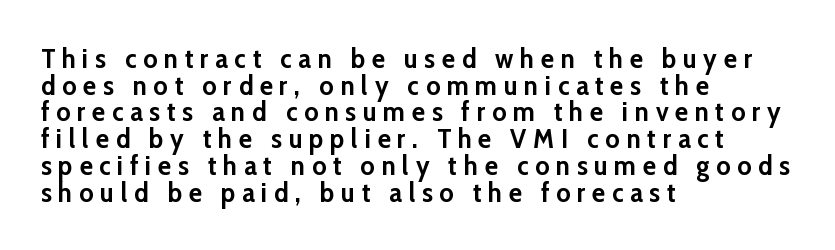
The image shows 27 px bold type, upright; set left-aligned, tight line spacing (0.99x), unusually wide letter spacing (+0.25 em), not underlined.
